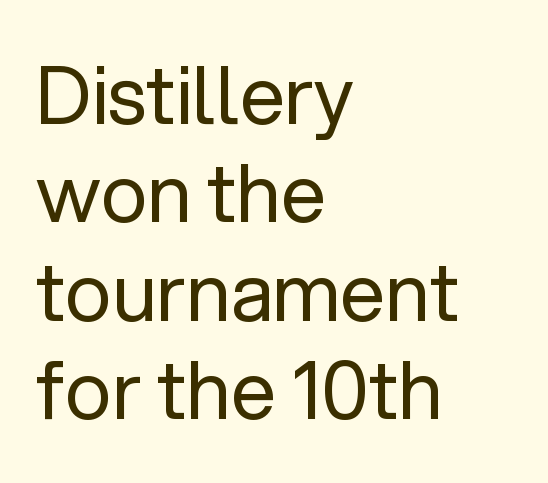
Q: Is the text bold? A: No.
Q: Is the text italic (slanted)? A: No, it is upright.
Q: Is the typeface a serif or a sans-serif typeface? A: Sans-serif.
Q: Is the text underlined? A: No.
Q: How is the paragraph aligned? A: Left-aligned.
Q: Is the spacing between letters normal or unusually wide? A: Normal.
Q: Width (condensed, normal, or wide)? A: Normal.
Q: Stroke contrast? A: Low.
Q: x-height? A: Medium.
Q: Monospaced? A: No.
